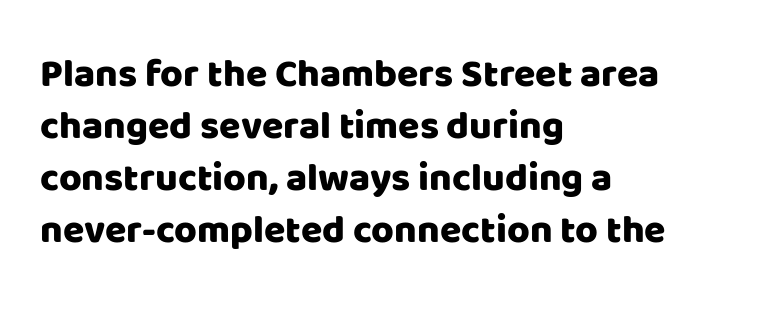
The image shows 39 px sans-serif type, upright; set left-aligned, normal line spacing (1.33x), normal letter spacing, not underlined; low stroke contrast and a large x-height.
